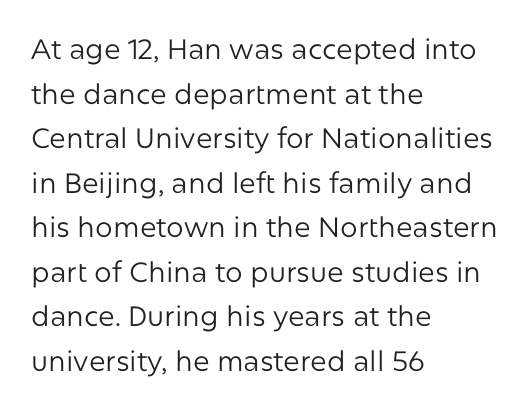
Q: Is the text bold? A: No.
Q: Is the text italic (slanted)? A: No, it is upright.
Q: Is the typeface a serif or a sans-serif typeface? A: Sans-serif.
Q: Is the text underlined? A: No.
Q: How is the paragraph aligned? A: Left-aligned.
Q: Is the spacing between letters normal or unusually wide? A: Normal.
Q: Is the spacing between lines tight, normal or loose? A: Normal.
Q: Width (condensed, normal, or wide)? A: Normal.
Q: Stroke contrast? A: Low.
Q: x-height? A: Medium.
Q: Monospaced? A: No.
